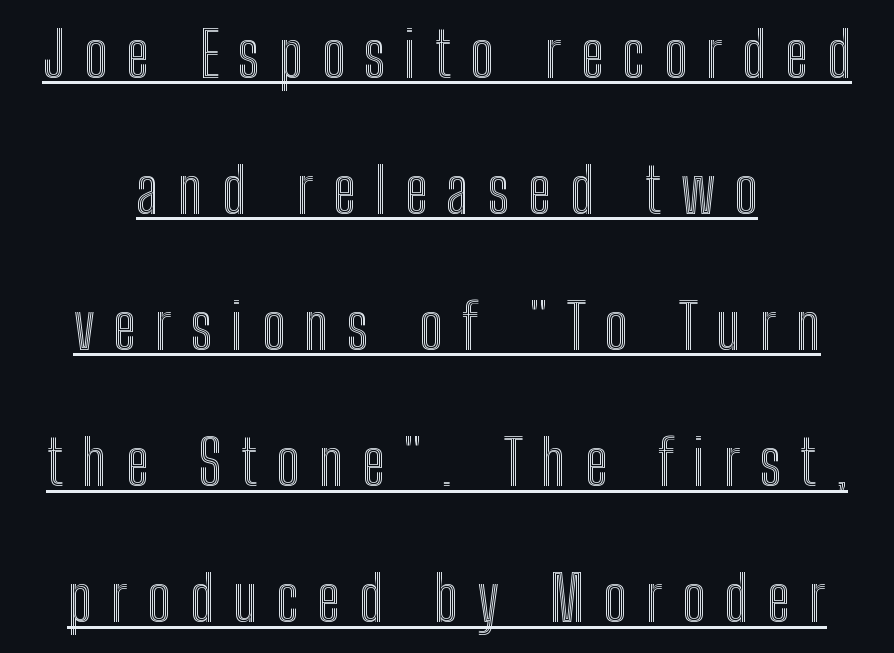
The image shows 63 px condensed type, upright; set loose line spacing (2.16x), unusually wide letter spacing (+0.3 em), underlined; a medium x-height.
